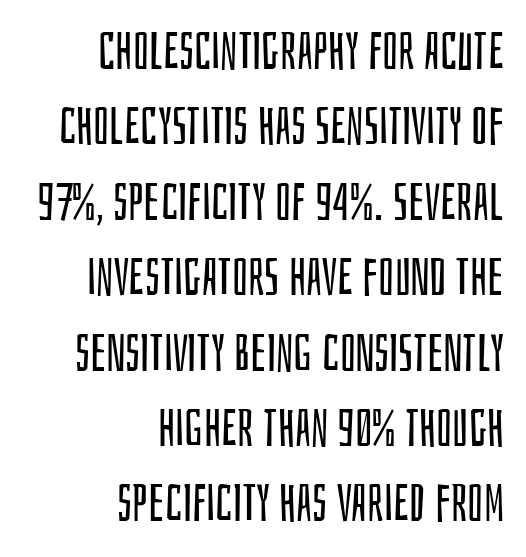
Type style note: lacks serifs. No extra ink here — the face is not bold. Does extra space separate the letters? No, they use regular spacing. You could not count columns in this text — the font is proportionally spaced. Teacher's note: observe the even right margin — that is flush-right alignment.
